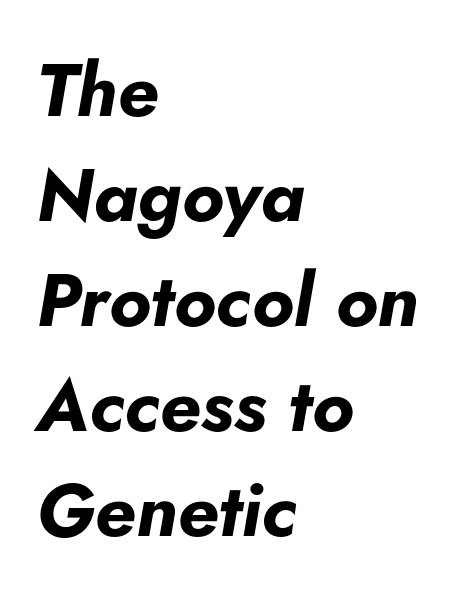
{"italic": "yes", "lean": "right", "slant_degrees": 5, "bold": "yes", "weight": "bold", "width": "normal", "stroke_contrast": "low", "x_height": "small", "monospaced": "no", "underline": "no", "align": "left", "line_spacing": "normal", "line_spacing_ratio": 1.42, "letter_spacing": "normal", "letter_spacing_em": 0.0, "glyph_px": 74}
